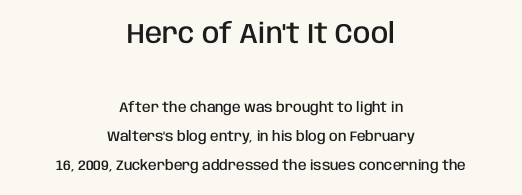
{"serif": "no", "italic": "no", "bold": "semi", "weight": "semibold", "width": "condensed", "stroke_contrast": "low", "x_height": "large", "monospaced": "no", "underline": "no", "align": "center", "line_spacing": "loose", "line_spacing_ratio": 2.07, "letter_spacing": "normal", "letter_spacing_em": 0.0, "larger_block": "first", "size_ratio": 2.0, "glyph_px": 28}
